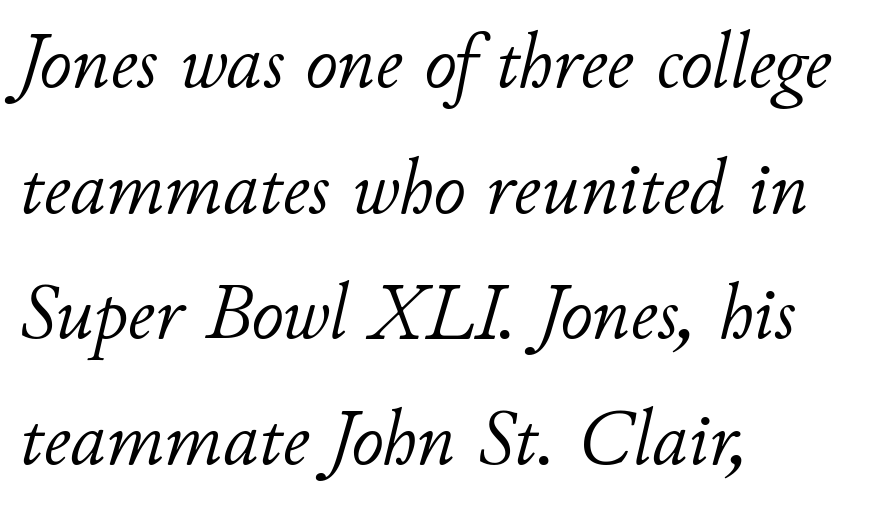
The strokes carry an ordinary text weight at most. Note the varied advance widths — an 'i' is clearly narrower than an 'm'. This block has exactly the height ordinary leading produces. Letters rest on an invisible, unmarked baseline.
